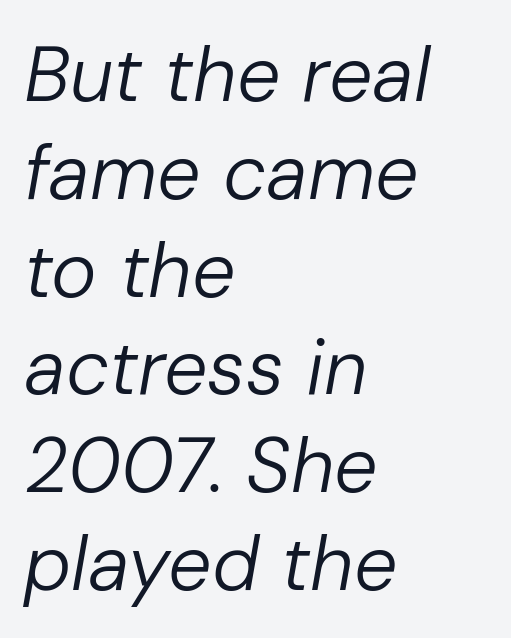
In CSS terms this would be text-align: left. Is the letter spacing exaggerated? No — it looks like the ordinary default. Is this a fixed-width face? No — the glyphs have proportional, varying widths. The space between consecutive lines is moderate.
